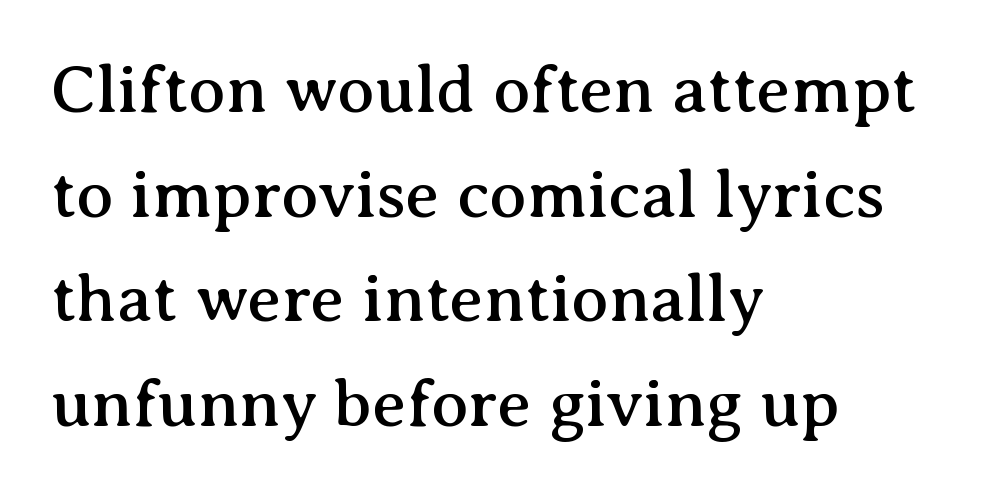
The image shows 68 px serif type, upright; set left-aligned, normal line spacing (1.54x), normal letter spacing, not underlined; medium stroke contrast and a medium x-height.
